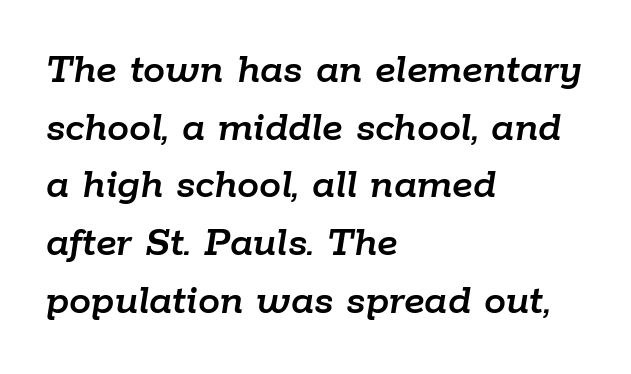
The passage is arranged the way most books set body copy — flush left. The foot of each line stays bare and open. Line spacing here is normal. Tracking here is standard; glyphs follow each other at the usual distance. Spacing verdict: proportional, widths tailored to each character.
